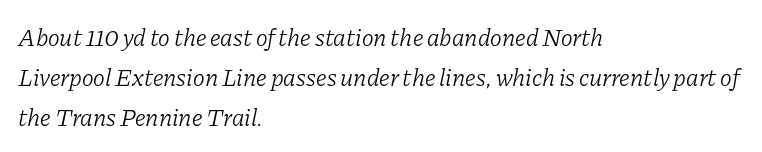
Q: Is the text bold? A: No.
Q: Is the text italic (slanted)? A: Yes, it leans right by about 11 degrees.
Q: Is the text underlined? A: No.
Q: How is the paragraph aligned? A: Left-aligned.
Q: Is the spacing between letters normal or unusually wide? A: Normal.
Q: Is the spacing between lines tight, normal or loose? A: Normal.
